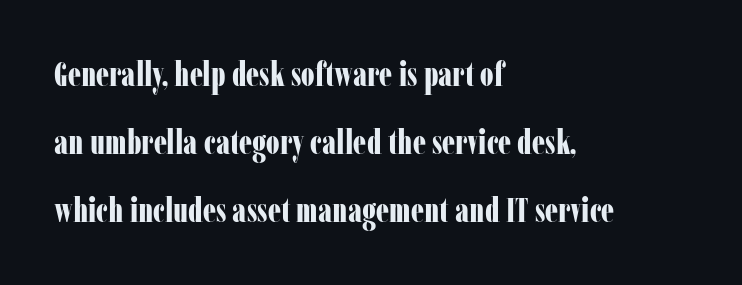
{"serif": "yes", "italic": "no", "bold": "yes", "weight": "bold", "width": "condensed", "stroke_contrast": "low", "x_height": "medium", "monospaced": "no", "underline": "no", "align": "left", "line_spacing": "loose", "line_spacing_ratio": 2.06, "letter_spacing": "normal", "letter_spacing_em": 0.0, "glyph_px": 33}
